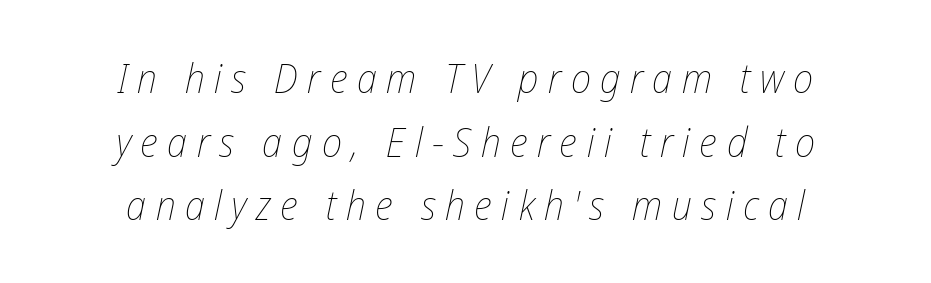
Q: Is the text bold? A: No.
Q: Is the text italic (slanted)? A: Yes, it leans right by about 12 degrees.
Q: Is the text underlined? A: No.
Q: How is the paragraph aligned? A: Centered.
Q: Is the spacing between letters normal or unusually wide? A: Unusually wide.
Q: Is the spacing between lines tight, normal or loose? A: Normal.
Q: Width (condensed, normal, or wide)? A: Condensed.
Q: Stroke contrast? A: Low.
Q: x-height? A: Medium.
Q: Monospaced? A: No.
